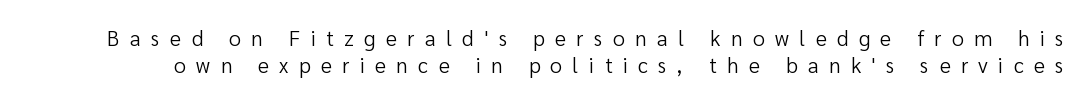
{"italic": "no", "bold": "no", "underline": "no", "line_spacing": "normal", "line_spacing_ratio": 1.3, "letter_spacing": "wide", "letter_spacing_em": 0.5, "glyph_px": 21}
